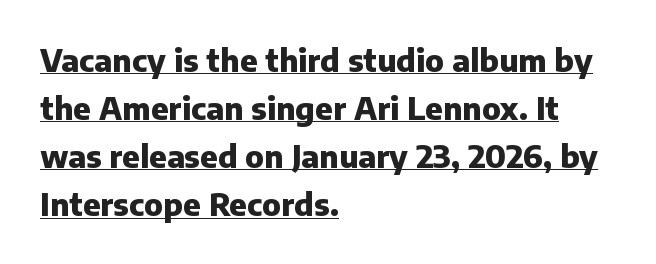
Q: Is the text bold? A: Yes.
Q: Is the text italic (slanted)? A: No, it is upright.
Q: Is the typeface a serif or a sans-serif typeface? A: Sans-serif.
Q: Is the text underlined? A: Yes.
Q: How is the paragraph aligned? A: Left-aligned.
Q: Is the spacing between letters normal or unusually wide? A: Normal.
Q: Is the spacing between lines tight, normal or loose? A: Normal.
Q: Width (condensed, normal, or wide)? A: Normal.
Q: Stroke contrast? A: Low.
Q: x-height? A: Medium.
Q: Monospaced? A: No.
